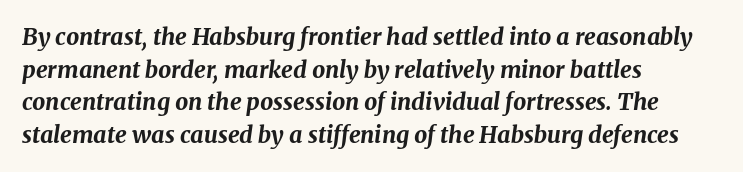
{"italic": "yes", "lean": "right", "slant_degrees": 8, "bold": "yes", "underline": "no", "align": "left", "line_spacing": "normal", "line_spacing_ratio": 1.42, "letter_spacing": "normal", "letter_spacing_em": 0.0, "glyph_px": 23}
